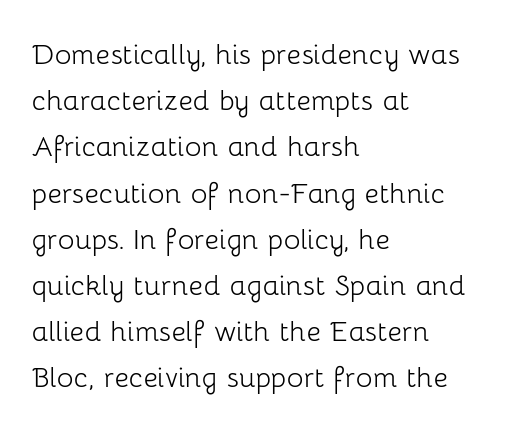
Q: Is the text bold? A: No.
Q: Is the text italic (slanted)? A: No, it is upright.
Q: Is the typeface a serif or a sans-serif typeface? A: Sans-serif.
Q: Is the text underlined? A: No.
Q: How is the paragraph aligned? A: Left-aligned.
Q: Is the spacing between letters normal or unusually wide? A: Normal.
Q: Is the spacing between lines tight, normal or loose? A: Normal.
Q: Width (condensed, normal, or wide)? A: Normal.
Q: Stroke contrast? A: Low.
Q: x-height? A: Medium.
Q: Monospaced? A: No.
